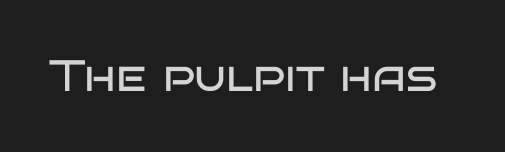
The image shows 44 px regular-weight, wide sans-serif type, upright; set normal letter spacing, not underlined; low stroke contrast and a large x-height.
